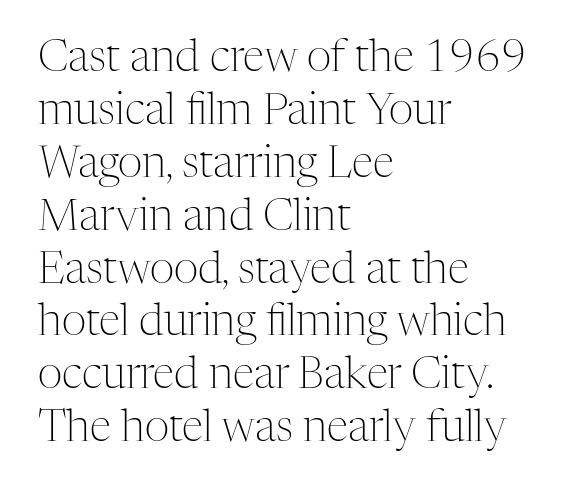
The area under the type is left untouched. Proportional: the letters do not fall into vertical columns. I'd call this a serif setting — the letters wear small feet. Ordinary non-slanted type is in use. You could call the tracking neutral — neither tight nor loose.
